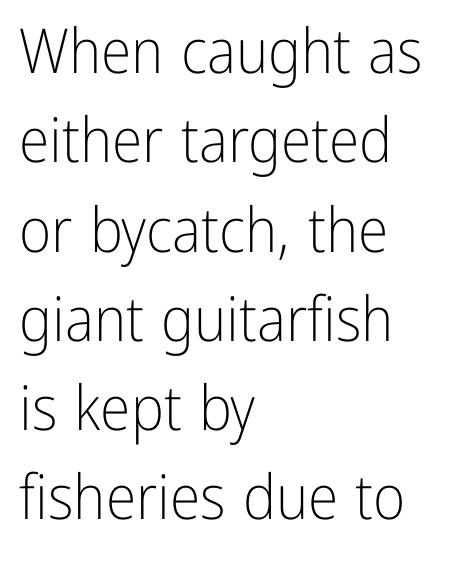
The passage shown is typed in a proportional face where columns would drift. The strip under each line holds only bare page. The rendering keeps characters at their native spacing. The rendering anchors every line to the left-hand side.
